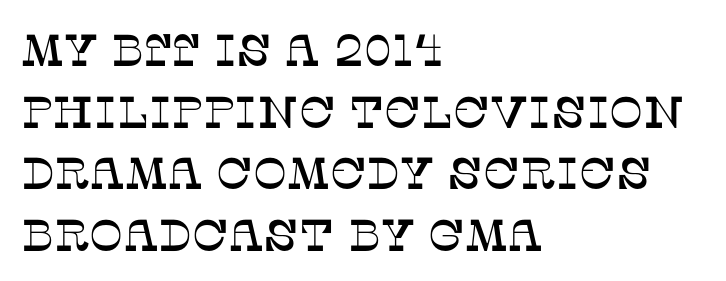
Whoever set this chose a conventional vertical rhythm. Examine the stroke ends and you'll spot serifs. Unlike italic type, these characters show no tilt at all. Note the varied advance widths — an 'i' is clearly narrower than an 'm'. The lines in this sample share a left origin and differ only in where they stop.
